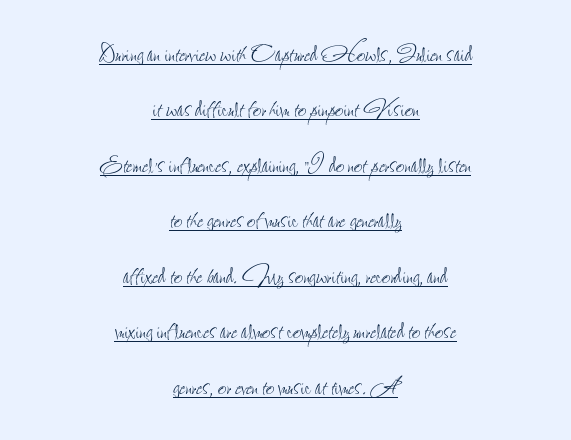
Q: Is the text bold? A: No.
Q: Is the text italic (slanted)? A: Yes.
Q: Is the text underlined? A: Yes.
Q: How is the paragraph aligned? A: Centered.
Q: Is the spacing between letters normal or unusually wide? A: Normal.
Q: Width (condensed, normal, or wide)? A: Condensed.
Q: Stroke contrast? A: Low.
Q: x-height? A: Small.
Q: Monospaced? A: No.
